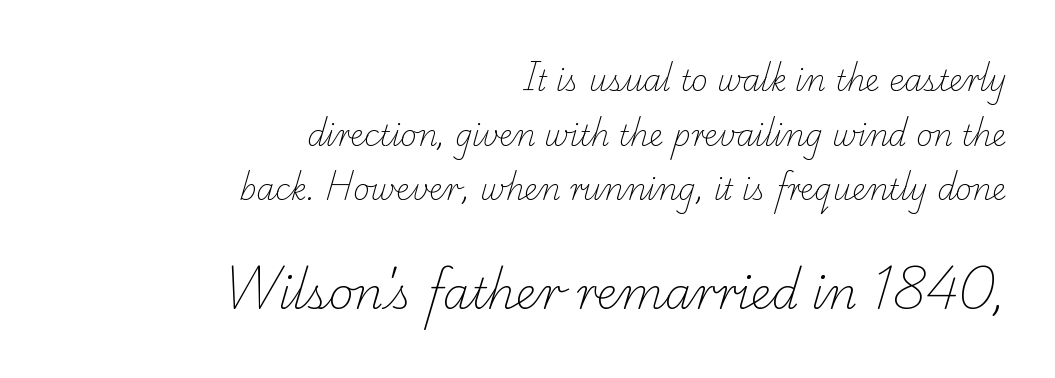
The image shows 43 px light serif type; set right-aligned, line spacing 1.88x, normal letter spacing, not underlined; the second (bottom) block is 1.48x larger; low stroke contrast and a small x-height.
